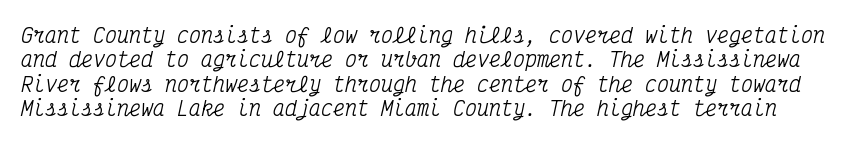
The image shows 20 px text type, italic (leaning right); set line spacing 1.22x, normal letter spacing, not underlined.
